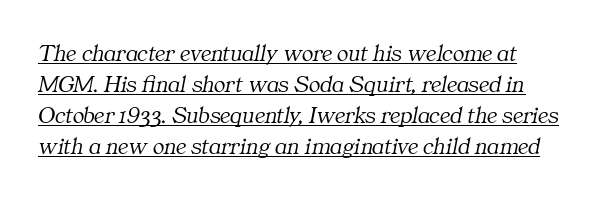
The image shows 24 px text type, italic (leaning right); set left-aligned, normal line spacing (1.29x), normal letter spacing, underlined.
